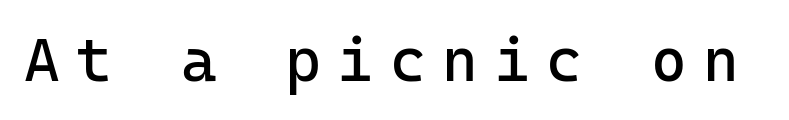
Q: Is the text bold? A: No.
Q: Is the text italic (slanted)? A: No, it is upright.
Q: Is the typeface a serif or a sans-serif typeface? A: Sans-serif.
Q: Is the text underlined? A: No.
Q: Is the spacing between letters normal or unusually wide? A: Unusually wide.
Q: Width (condensed, normal, or wide)? A: Normal.
Q: Stroke contrast? A: Low.
Q: x-height? A: Medium.
